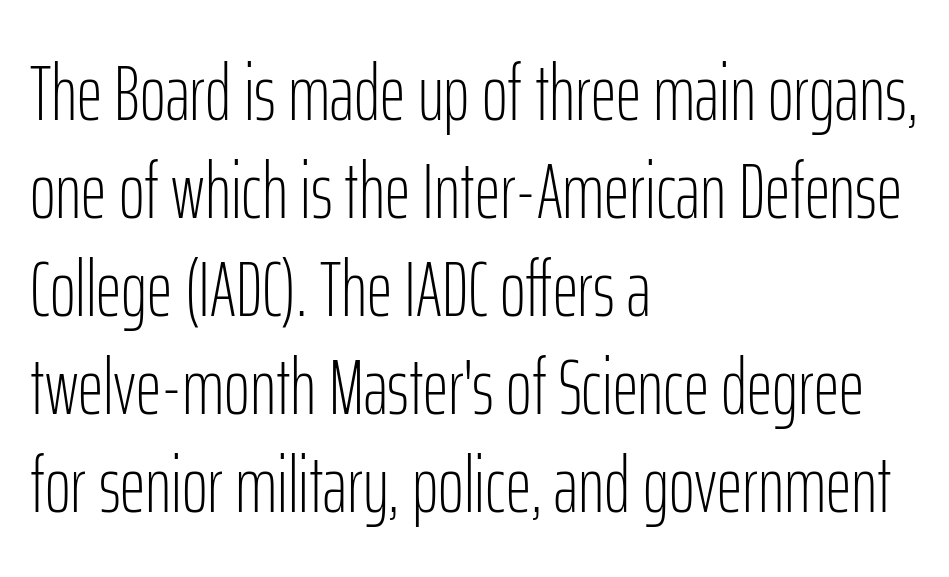
The image shows 79 px light, condensed sans-serif type, upright; set left-aligned, line spacing 1.24x, normal letter spacing, not underlined; low stroke contrast and a medium x-height.
